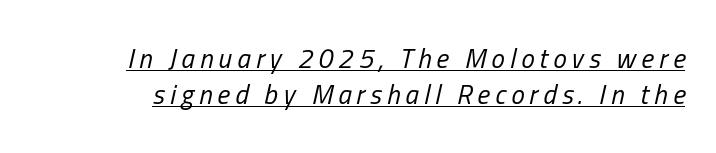
Q: Is the text bold? A: No.
Q: Is the text italic (slanted)? A: Yes, it leans right by about 13 degrees.
Q: Is the text underlined? A: Yes.
Q: Is the spacing between lines tight, normal or loose? A: Normal.
